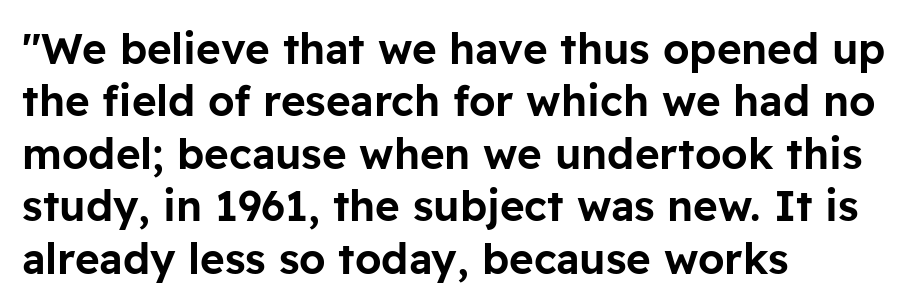
The image shows 42 px sans-serif type, upright; set left-aligned, normal line spacing (1.25x), normal letter spacing, not underlined; low stroke contrast and a medium x-height.
